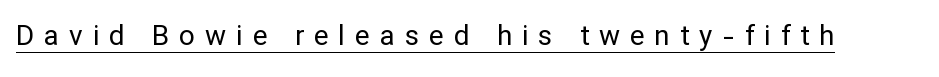
{"serif": "no", "italic": "no", "bold": "no", "weight": "regular", "width": "normal", "stroke_contrast": "low", "x_height": "medium", "monospaced": "no", "underline": "yes", "letter_spacing": "wide", "letter_spacing_em": 0.35, "glyph_px": 28}
